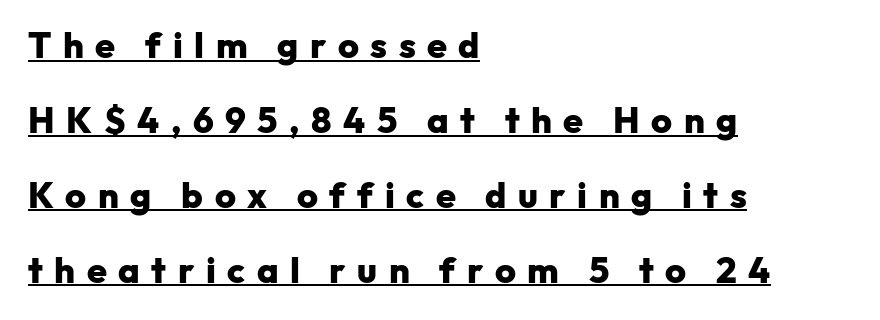
The rendering shows plain stroke endings on the letterforms — a sans-serif design. Spacing verdict: proportional, widths tailored to each character. A baseline rule has been typeset under these characters. The specimen reads as upright at a glance. Every row of glyphs begins at an identical x-position on the left. How would I describe the line gaps? Wide and relaxed.
